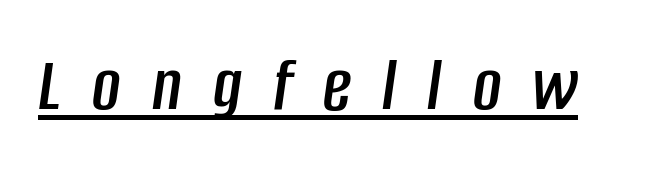
The rendering inserts visible extra space after every character. Is this a fixed-width face? No — the glyphs have proportional, varying widths. A typographer would call this underscored text. Slanted lettering throughout.
